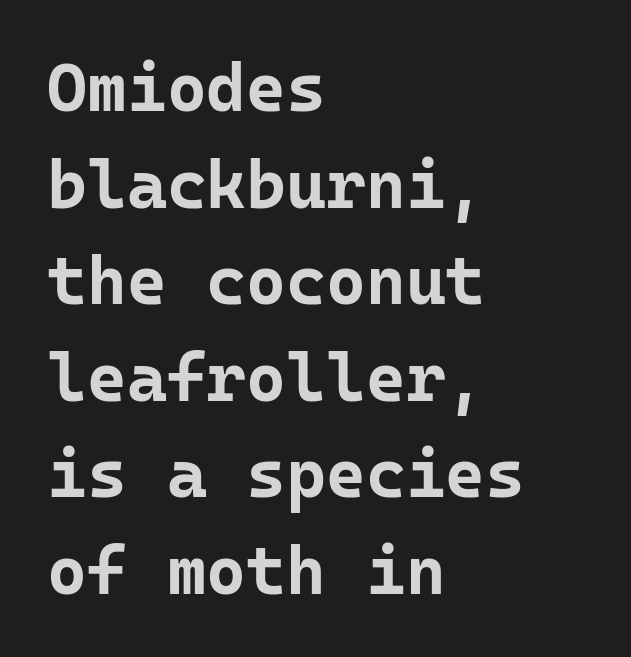
Q: Is the text bold? A: Yes.
Q: Is the text italic (slanted)? A: No, it is upright.
Q: Is the typeface a serif or a sans-serif typeface? A: Sans-serif.
Q: Is the text underlined? A: No.
Q: How is the paragraph aligned? A: Left-aligned.
Q: Is the spacing between letters normal or unusually wide? A: Normal.
Q: Is the spacing between lines tight, normal or loose? A: Normal.
Q: Width (condensed, normal, or wide)? A: Normal.
Q: Stroke contrast? A: Low.
Q: x-height? A: Medium.
Q: Monospaced? A: Yes.
